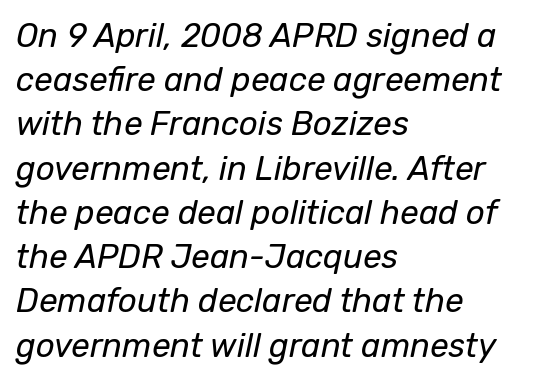
The image shows 33 px regular-weight type, italic (leaning right); set left-aligned, normal line spacing (1.34x), normal letter spacing, not underlined; low stroke contrast and a medium x-height.
